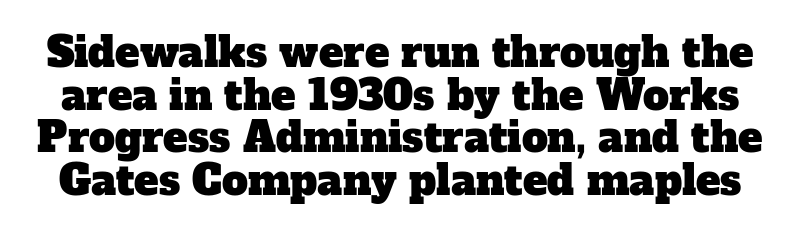
{"serif": "yes", "width": "normal", "stroke_contrast": "low", "x_height": "medium", "monospaced": "no", "underline": "no", "line_spacing": "tight", "line_spacing_ratio": 1.04, "letter_spacing": "normal", "letter_spacing_em": 0.0, "glyph_px": 41}
